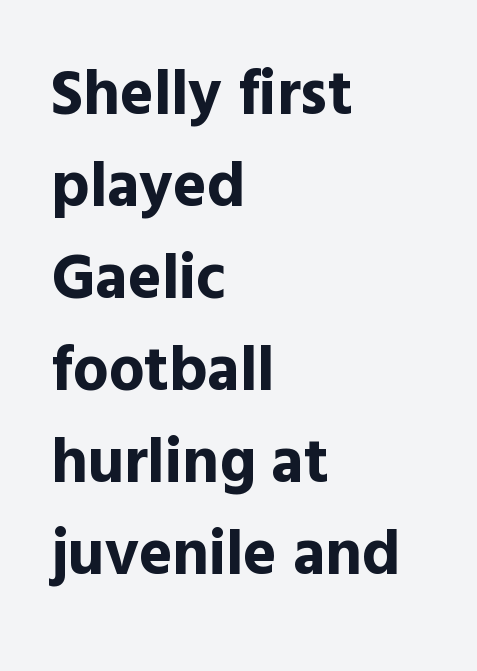
Q: Is the text bold? A: Yes.
Q: Is the text italic (slanted)? A: No, it is upright.
Q: Is the typeface a serif or a sans-serif typeface? A: Sans-serif.
Q: Is the text underlined? A: No.
Q: How is the paragraph aligned? A: Left-aligned.
Q: Is the spacing between letters normal or unusually wide? A: Normal.
Q: Is the spacing between lines tight, normal or loose? A: Normal.
Q: Width (condensed, normal, or wide)? A: Normal.
Q: x-height? A: Medium.
Q: Monospaced? A: No.
